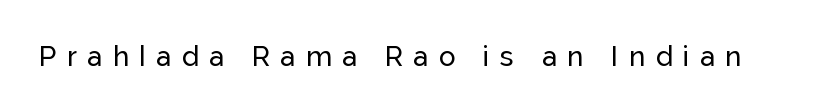
{"serif": "no", "italic": "no", "width": "normal", "stroke_contrast": "low", "x_height": "medium", "monospaced": "no", "underline": "no", "letter_spacing": "wide", "letter_spacing_em": 0.37, "glyph_px": 28}
